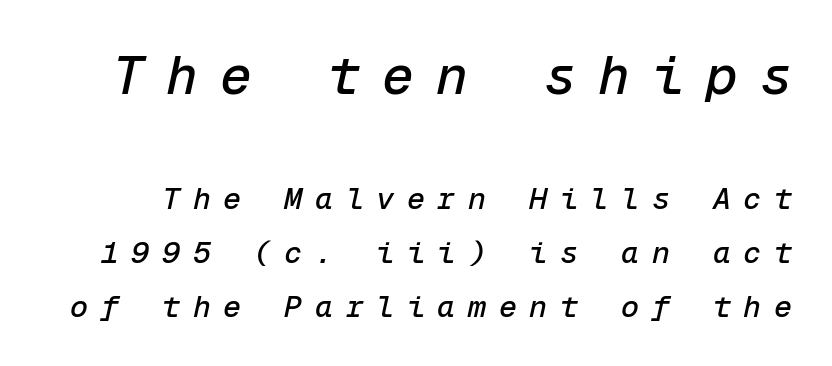
Italic: yes, the glyphs are oblique. The passage shown begins with its larger block and ends with its smaller one. Spacing verdict: monospaced, one width for all characters. Lines of text with bare space underneath.
